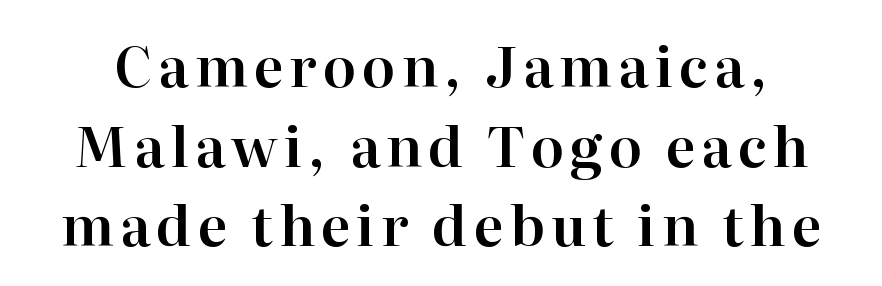
{"serif": "yes", "italic": "no", "width": "normal", "stroke_contrast": "high", "x_height": "medium", "monospaced": "no", "underline": "no", "line_spacing": "normal", "line_spacing_ratio": 1.45, "glyph_px": 55}
